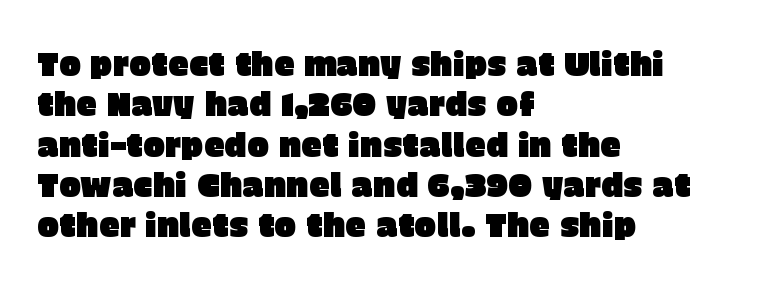
Q: Is the text italic (slanted)? A: No, it is upright.
Q: Is the typeface a serif or a sans-serif typeface? A: Sans-serif.
Q: Is the text underlined? A: No.
Q: How is the paragraph aligned? A: Left-aligned.
Q: Is the spacing between letters normal or unusually wide? A: Normal.
Q: Width (condensed, normal, or wide)? A: Normal.
Q: Stroke contrast? A: Low.
Q: x-height? A: Large.
Q: Monospaced? A: No.
